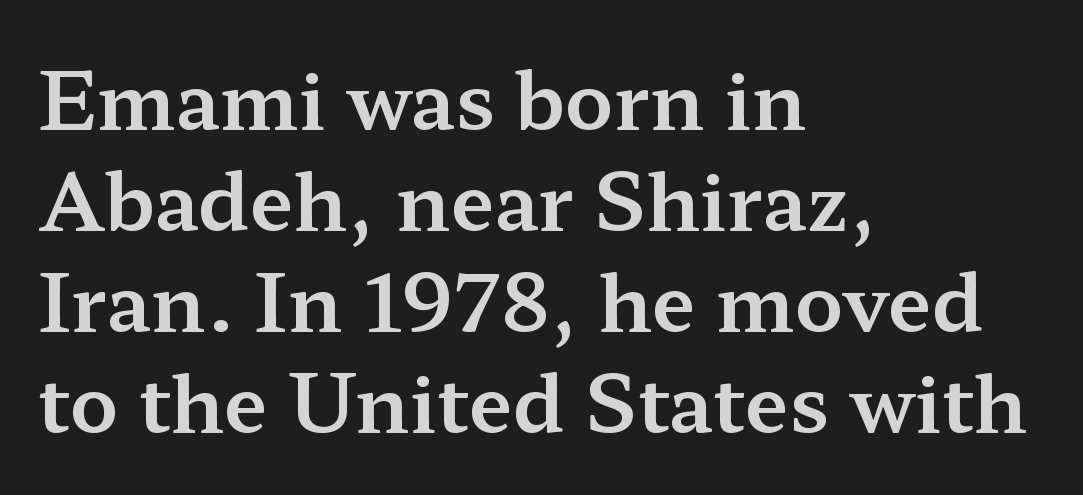
Q: Is the text italic (slanted)? A: No, it is upright.
Q: Is the typeface a serif or a sans-serif typeface? A: Serif.
Q: Is the text underlined? A: No.
Q: How is the paragraph aligned? A: Left-aligned.
Q: Is the spacing between letters normal or unusually wide? A: Normal.
Q: Is the spacing between lines tight, normal or loose? A: Normal.
Q: Width (condensed, normal, or wide)? A: Wide.
Q: Stroke contrast? A: Medium.
Q: x-height? A: Medium.
Q: Monospaced? A: No.
